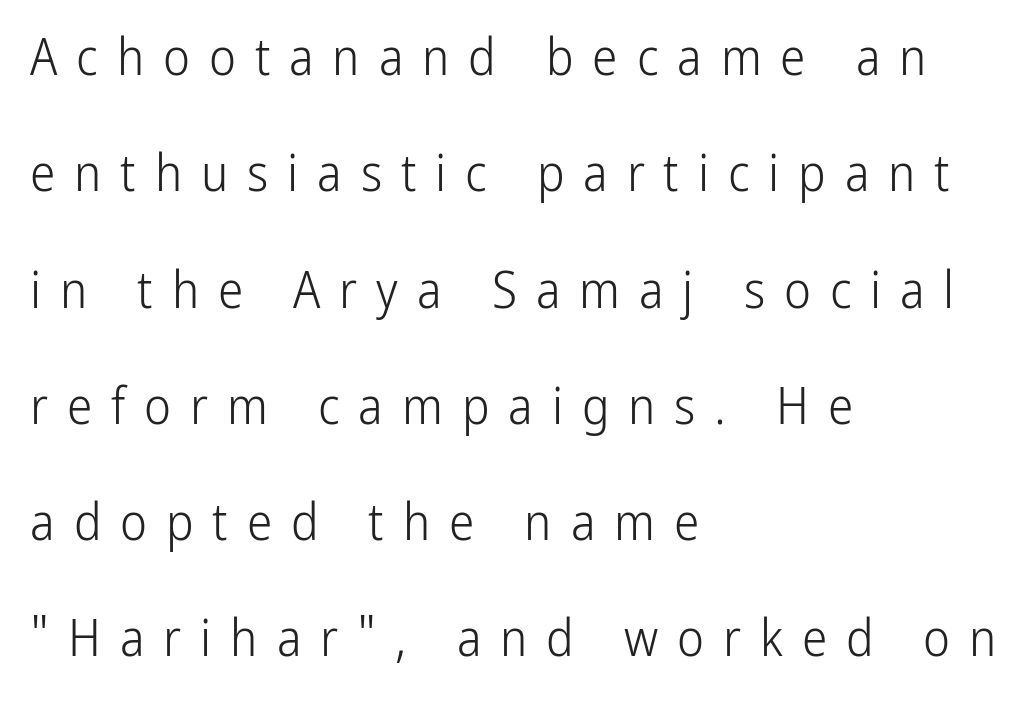
Q: Is the text bold? A: No.
Q: Is the text italic (slanted)? A: No, it is upright.
Q: Is the typeface a serif or a sans-serif typeface? A: Sans-serif.
Q: Is the text underlined? A: No.
Q: How is the paragraph aligned? A: Left-aligned.
Q: Is the spacing between letters normal or unusually wide? A: Unusually wide.
Q: Is the spacing between lines tight, normal or loose? A: Loose.
Q: Width (condensed, normal, or wide)? A: Condensed.
Q: Stroke contrast? A: Low.
Q: x-height? A: Medium.
Q: Monospaced? A: No.
